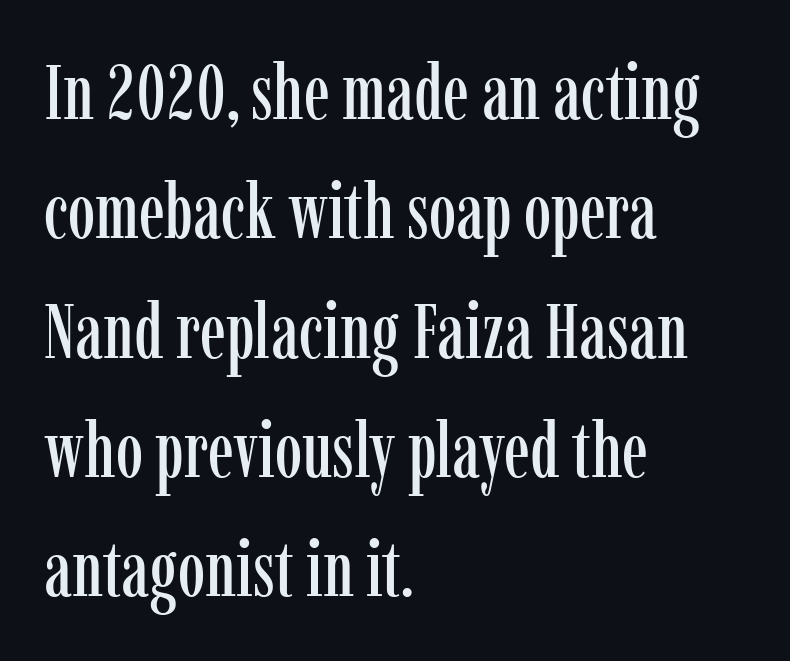
Q: Is the text italic (slanted)? A: No, it is upright.
Q: Is the typeface a serif or a sans-serif typeface? A: Serif.
Q: Is the text underlined? A: No.
Q: How is the paragraph aligned? A: Left-aligned.
Q: Is the spacing between letters normal or unusually wide? A: Normal.
Q: Is the spacing between lines tight, normal or loose? A: Normal.
Q: Width (condensed, normal, or wide)? A: Condensed.
Q: Stroke contrast? A: Low.
Q: x-height? A: Medium.
Q: Monospaced? A: No.
